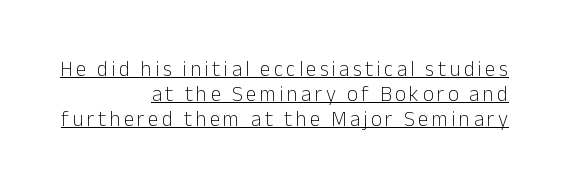
The image shows 21 px text type, upright; set right-aligned, line spacing 1.2x, underlined.
